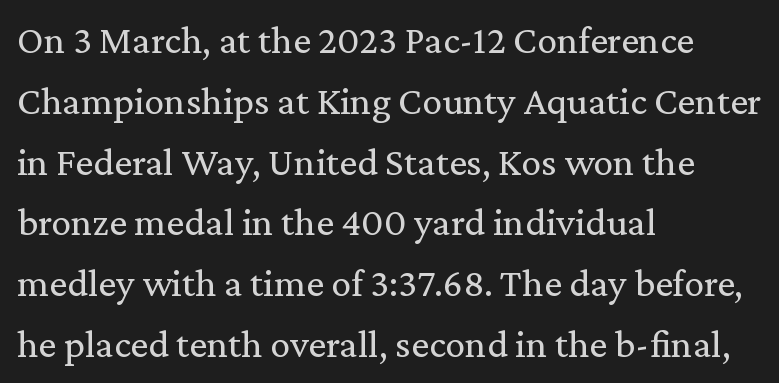
{"serif": "yes", "italic": "no", "bold": "no", "weight": "regular", "width": "normal", "stroke_contrast": "medium", "x_height": "medium", "monospaced": "no", "underline": "no", "align": "left", "line_spacing": "normal", "line_spacing_ratio": 1.52, "letter_spacing": "normal", "letter_spacing_em": 0.0, "glyph_px": 40}
